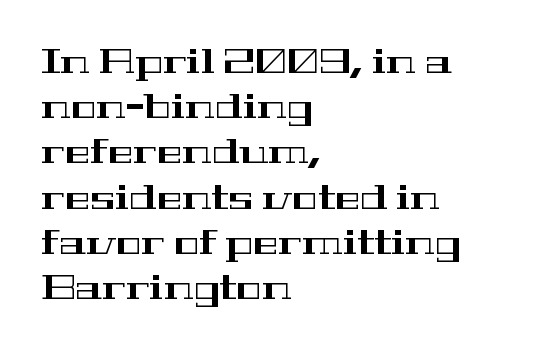
Q: Is the text italic (slanted)? A: No, it is upright.
Q: Is the typeface a serif or a sans-serif typeface? A: Serif.
Q: Is the text underlined? A: No.
Q: How is the paragraph aligned? A: Left-aligned.
Q: Is the spacing between letters normal or unusually wide? A: Normal.
Q: Is the spacing between lines tight, normal or loose? A: Normal.
Q: Width (condensed, normal, or wide)? A: Wide.
Q: Stroke contrast? A: High.
Q: x-height? A: Medium.
Q: Monospaced? A: No.
